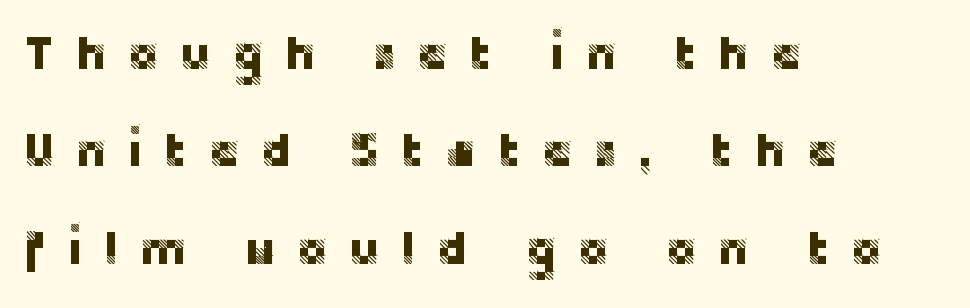
The image shows 48 px sans-serif type, upright; set left-aligned, loose line spacing (2.03x), unusually wide letter spacing (+0.42 em), not underlined; low stroke contrast and a large x-height.
